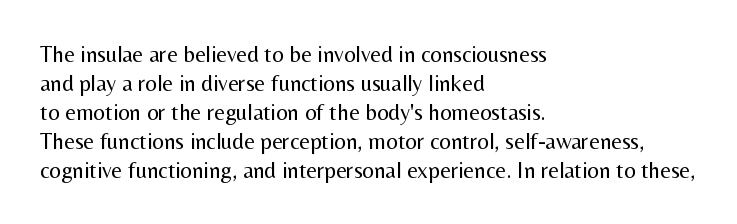
The image shows 23 px text type, upright; set left-aligned, normal line spacing (1.26x), normal letter spacing, not underlined.
